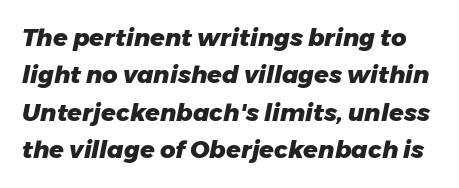
The glyphs look as if they've been sheared to an angle. No word sits above an underline. The space between consecutive lines is moderate. The rendering uses a bold face; every stroke is thick and dark. The rendering keeps characters at their native spacing.
